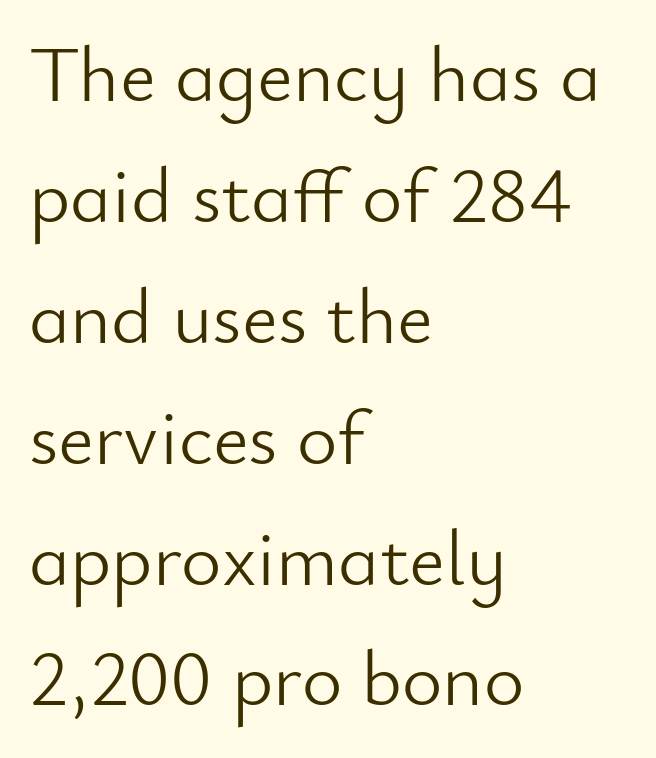
Q: Is the text bold? A: No.
Q: Is the text italic (slanted)? A: No, it is upright.
Q: Is the typeface a serif or a sans-serif typeface? A: Sans-serif.
Q: Is the text underlined? A: No.
Q: How is the paragraph aligned? A: Left-aligned.
Q: Is the spacing between letters normal or unusually wide? A: Normal.
Q: Is the spacing between lines tight, normal or loose? A: Normal.
Q: Width (condensed, normal, or wide)? A: Normal.
Q: Stroke contrast? A: Low.
Q: x-height? A: Small.
Q: Monospaced? A: No.
